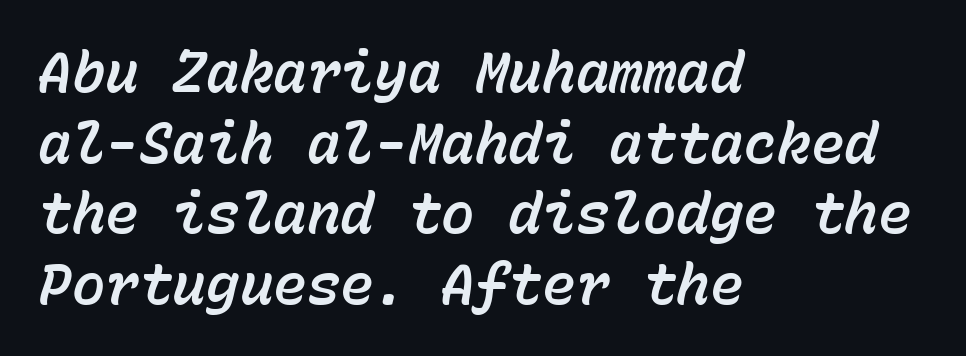
{"italic": "yes", "lean": "right", "slant_degrees": 15, "width": "normal", "stroke_contrast": "low", "x_height": "medium", "monospaced": "yes", "underline": "no", "align": "left", "line_spacing": "normal", "line_spacing_ratio": 1.26, "letter_spacing": "normal", "letter_spacing_em": 0.0, "glyph_px": 56}
